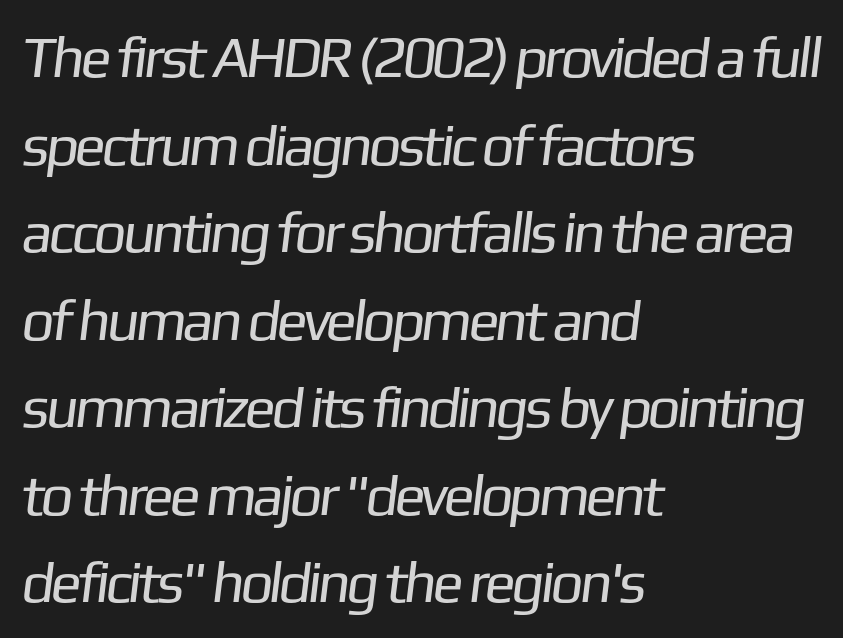
{"serif": "no", "bold": "no", "weight": "regular", "width": "normal", "stroke_contrast": "low", "x_height": "medium", "monospaced": "no", "underline": "no", "align": "left", "line_spacing": "normal", "line_spacing_ratio": 1.51, "letter_spacing": "normal", "letter_spacing_em": 0.0, "glyph_px": 58}
